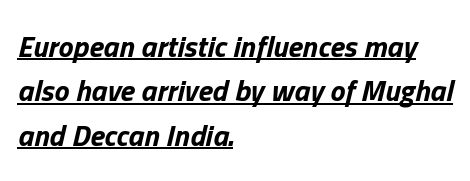
Slant detected: the letters are inclined. The letters sit at their default tracking, neither squeezed nor spread. The rendering anchors every line to the left-hand side. Does the weight exceed regular? Yes, all the way to bold. If you measured baseline to baseline, you'd find a middling distance.
